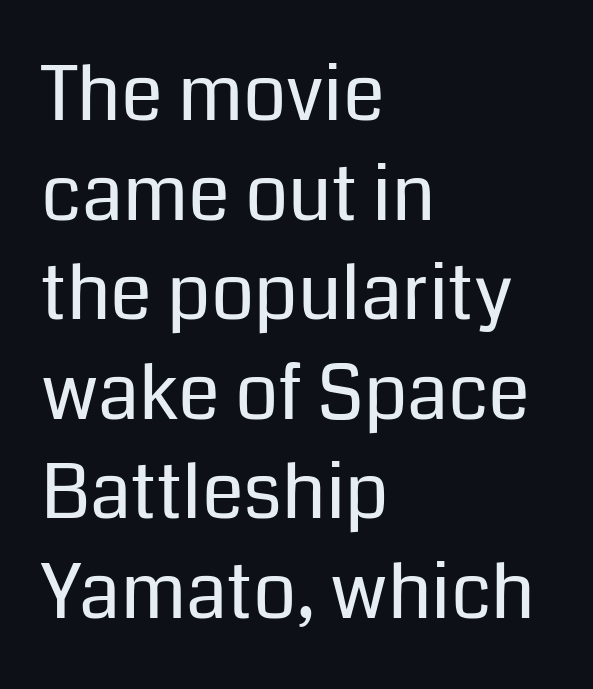
Q: Is the text bold? A: No.
Q: Is the text italic (slanted)? A: No, it is upright.
Q: Is the typeface a serif or a sans-serif typeface? A: Sans-serif.
Q: Is the text underlined? A: No.
Q: How is the paragraph aligned? A: Left-aligned.
Q: Is the spacing between letters normal or unusually wide? A: Normal.
Q: Is the spacing between lines tight, normal or loose? A: Normal.
Q: Width (condensed, normal, or wide)? A: Normal.
Q: Stroke contrast? A: Low.
Q: x-height? A: Medium.
Q: Monospaced? A: No.
